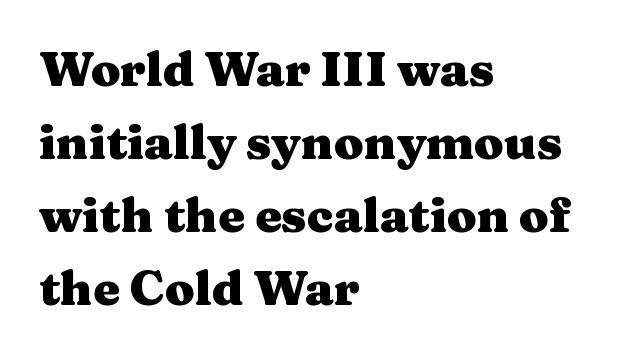
The image shows 48 px heavy, wide serif type, upright; set left-aligned, normal line spacing (1.52x), normal letter spacing, not underlined; medium stroke contrast and a medium x-height.
